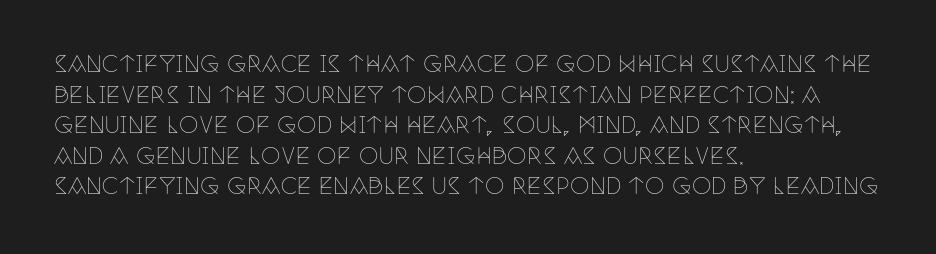
The image shows 22 px text type, upright; set left-aligned, normal line spacing (1.39x), normal letter spacing, not underlined.
